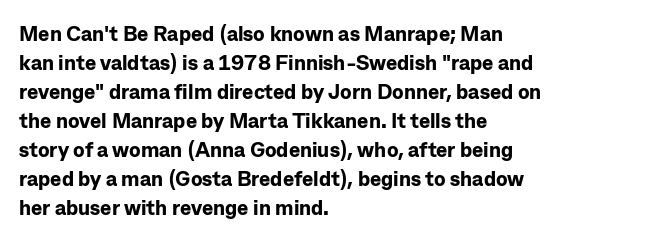
The image shows 21 px bold type, upright; set left-aligned, normal line spacing (1.38x), normal letter spacing, not underlined.
